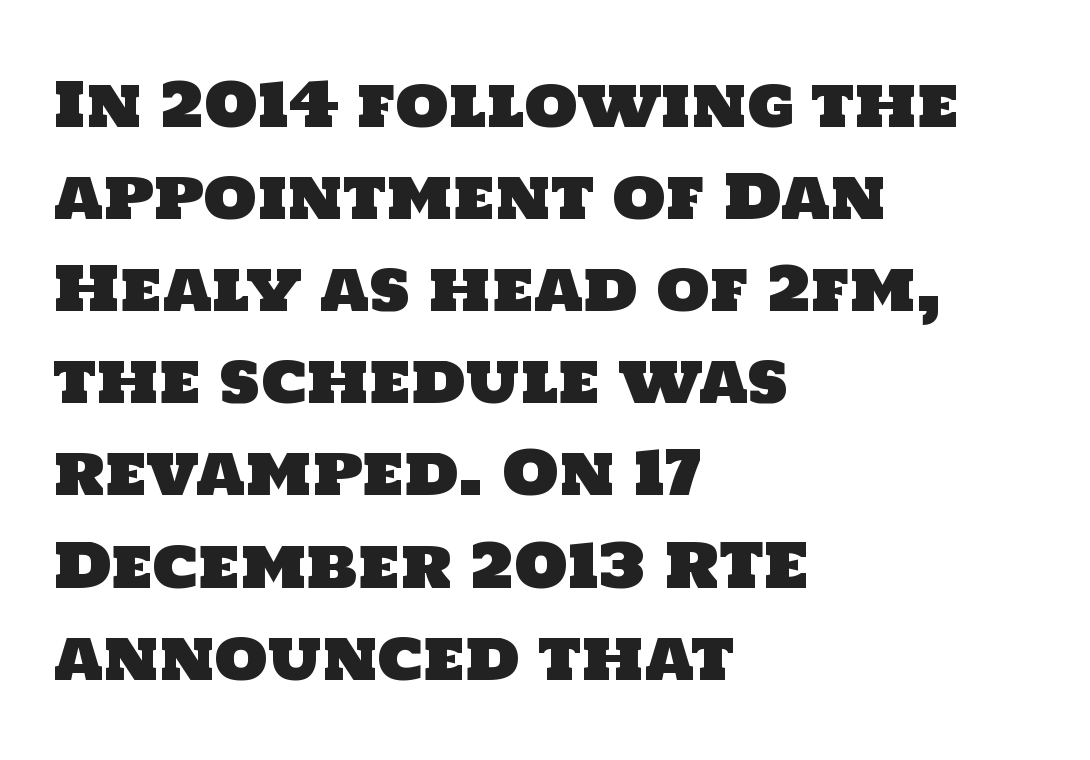
You could not count columns in this text — the font is proportionally spaced. The gaps between neighbouring characters are ordinary and unremarkable. Which margin do the lines hug? The left one — the right edge is uneven. Glance below the letters and you will spot only blank space. A normal amount of white space separates one row of letters from the next. A typesetter would label this face a sans.
